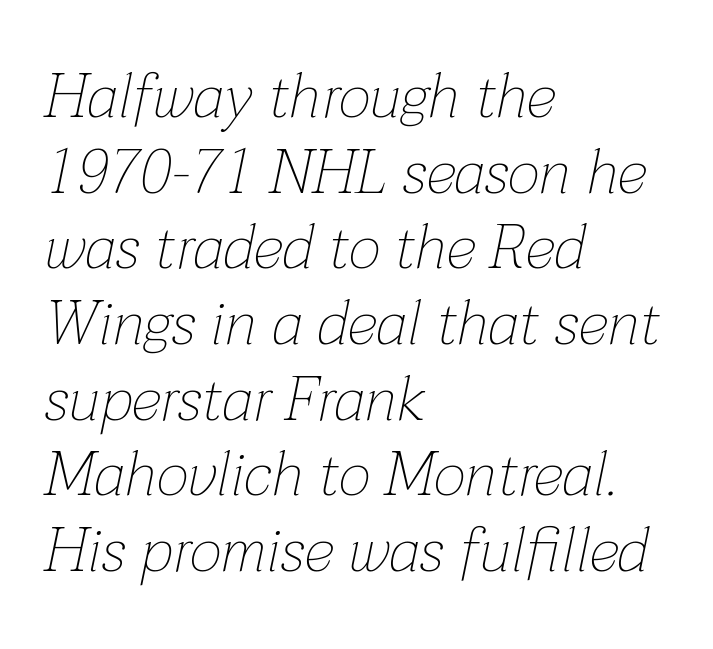
Q: Is the text bold? A: No.
Q: Is the text italic (slanted)? A: Yes, it leans right by about 12 degrees.
Q: Is the text underlined? A: No.
Q: How is the paragraph aligned? A: Left-aligned.
Q: Is the spacing between letters normal or unusually wide? A: Normal.
Q: Width (condensed, normal, or wide)? A: Normal.
Q: Stroke contrast? A: Low.
Q: x-height? A: Medium.
Q: Monospaced? A: No.
